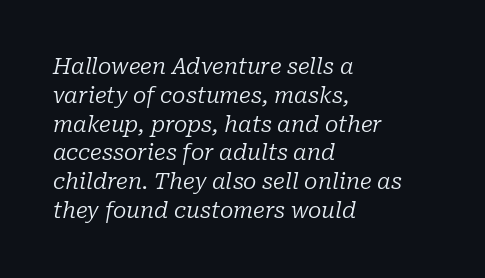
In terms of letterspacing, this is plain default setting. Emphasis-style slanted type is in use. The vertical gap from one line to the next is medium. The strokes are not fattened; the text isn't bold. The rendering anchors every line to the left-hand side.
